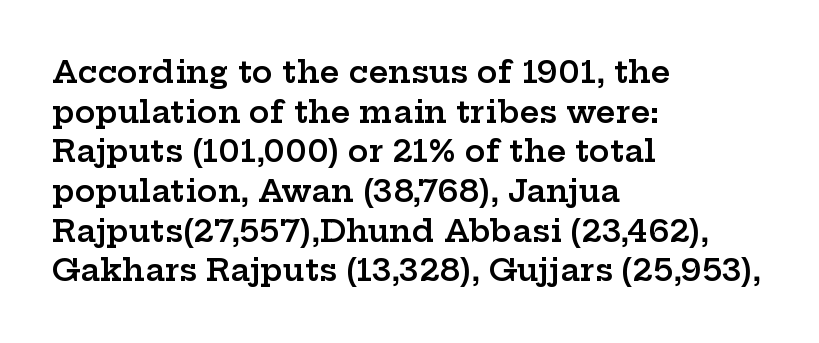
The image shows 31 px semibold, wide serif type, upright; set left-aligned, normal line spacing (1.28x), normal letter spacing, not underlined; low stroke contrast and a medium x-height.
